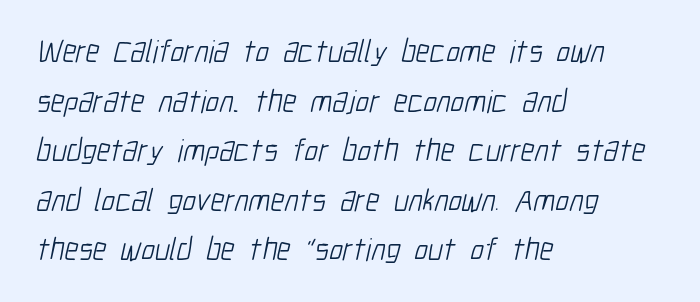
{"serif": "no", "bold": "no", "weight": "light", "width": "condensed", "stroke_contrast": "low", "x_height": "medium", "monospaced": "no", "underline": "no", "align": "left", "line_spacing": "normal", "line_spacing_ratio": 1.55, "letter_spacing": "normal", "letter_spacing_em": 0.0, "glyph_px": 32}
